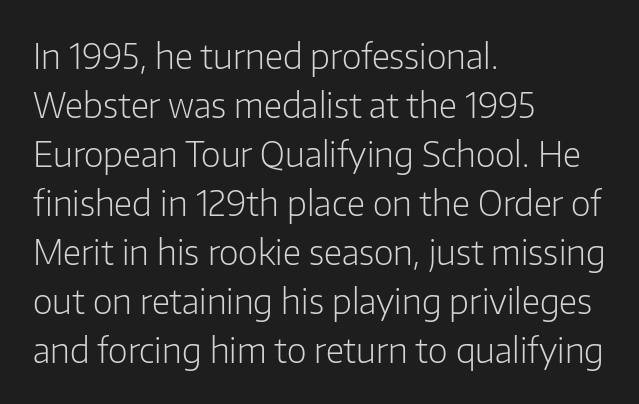
Each letter keeps its own natural width here, so spacing adapts to shape. Has an underline been added? It has not. Nothing unusual about the tracking: characters are spaced as the font intends. Designer's note — italics off, roman on.
